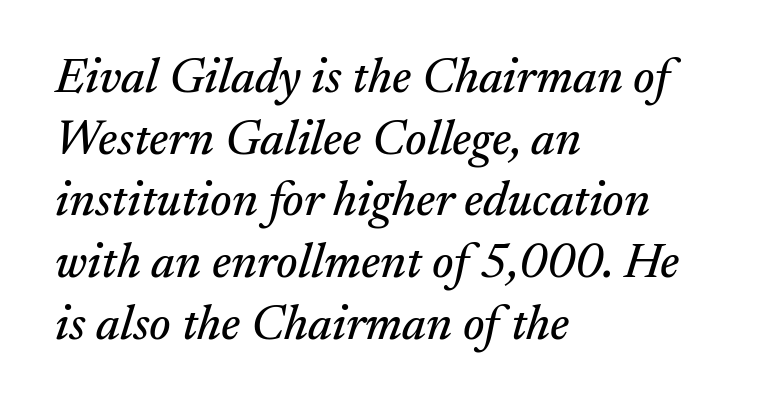
{"serif": "yes", "italic": "yes", "lean": "right", "slant_degrees": 17, "width": "normal", "stroke_contrast": "medium", "x_height": "small", "monospaced": "no", "underline": "no", "align": "left", "line_spacing": "normal", "line_spacing_ratio": 1.26, "letter_spacing": "normal", "letter_spacing_em": 0.0, "glyph_px": 49}
